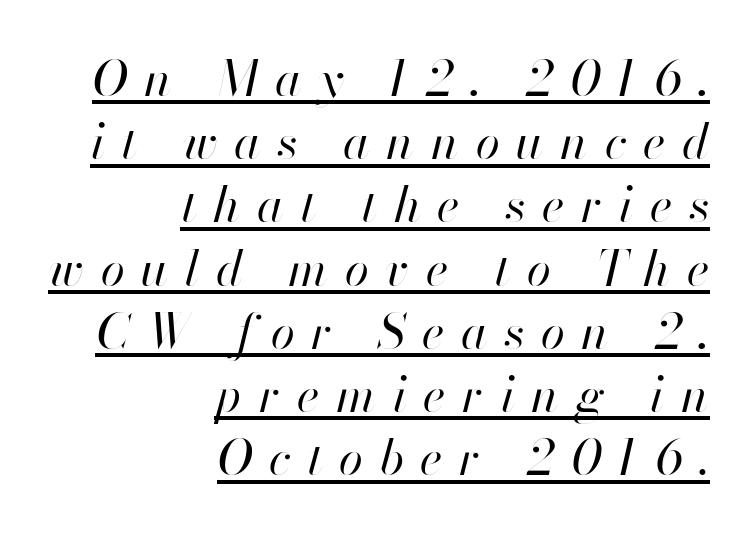
{"italic": "yes", "lean": "right", "slant_degrees": 13, "bold": "no", "weight": "regular", "width": "normal", "stroke_contrast": "high", "x_height": "small", "monospaced": "no", "underline": "yes", "align": "right", "line_spacing": "normal", "line_spacing_ratio": 1.29, "letter_spacing": "wide", "letter_spacing_em": 0.34, "glyph_px": 49}
